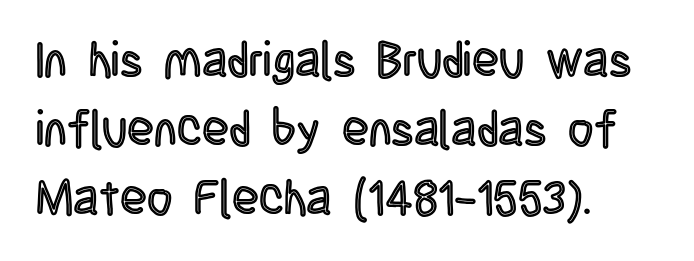
The foot of each line stays bare and open. Is the letter spacing exaggerated? No — it looks like the ordinary default. The passage shown is typed in a proportional face where columns would drift. It's the straight-up-and-down kind of type. What's the leading like? Ordinary, nothing unusual. Horizontally, the lines are justified to the leading edge only.
